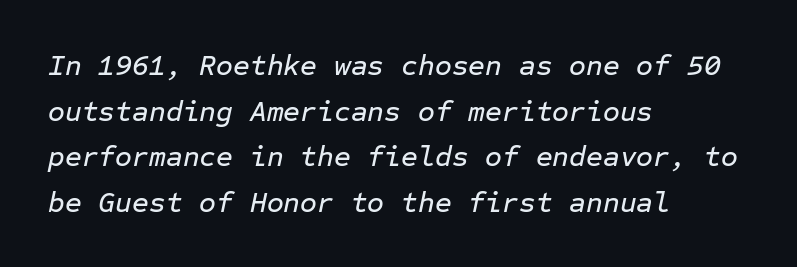
The image shows 29 px text type, italic (leaning right), monospaced; set left-aligned, normal line spacing (1.57x), normal letter spacing, not underlined; low stroke contrast and a medium x-height.
